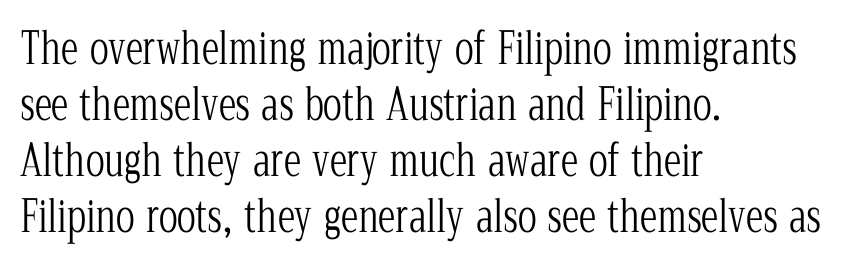
Q: Is the text bold? A: No.
Q: Is the text italic (slanted)? A: No, it is upright.
Q: Is the typeface a serif or a sans-serif typeface? A: Serif.
Q: Is the text underlined? A: No.
Q: How is the paragraph aligned? A: Left-aligned.
Q: Is the spacing between letters normal or unusually wide? A: Normal.
Q: Is the spacing between lines tight, normal or loose? A: Normal.
Q: Width (condensed, normal, or wide)? A: Condensed.
Q: Stroke contrast? A: Low.
Q: x-height? A: Medium.
Q: Monospaced? A: No.
